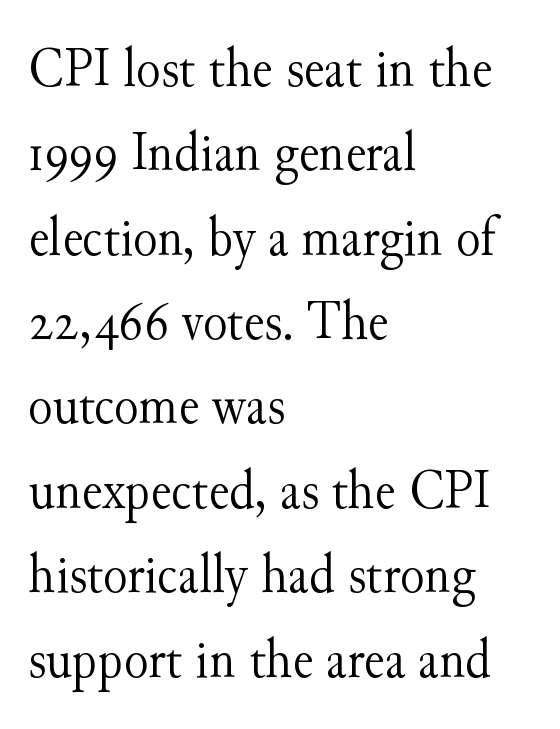
The image shows 57 px light serif type, upright; set left-aligned, normal line spacing (1.48x), normal letter spacing, not underlined; medium stroke contrast and a small x-height.
